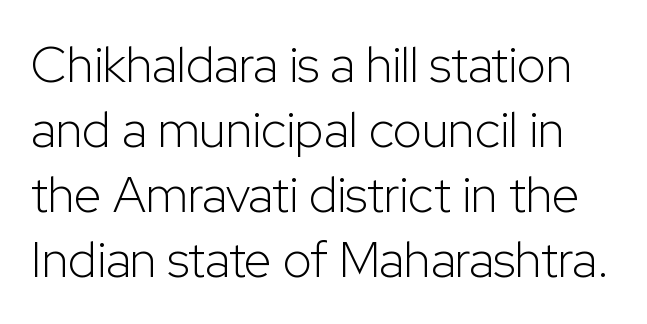
Q: Is the text bold? A: No.
Q: Is the text italic (slanted)? A: No, it is upright.
Q: Is the typeface a serif or a sans-serif typeface? A: Sans-serif.
Q: Is the text underlined? A: No.
Q: Is the spacing between letters normal or unusually wide? A: Normal.
Q: Is the spacing between lines tight, normal or loose? A: Normal.
Q: Width (condensed, normal, or wide)? A: Normal.
Q: Stroke contrast? A: Low.
Q: x-height? A: Medium.
Q: Monospaced? A: No.
